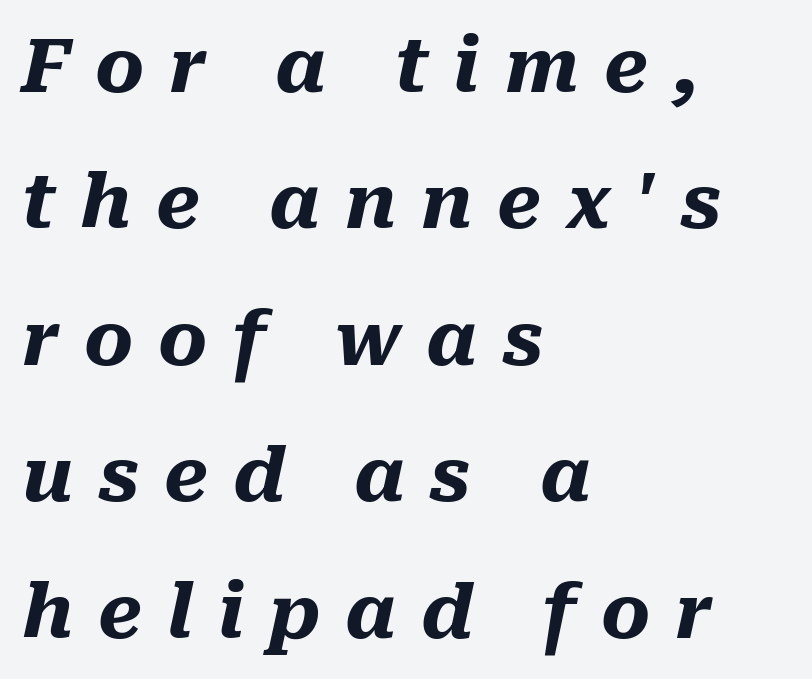
The image shows 75 px heavy type, italic (leaning right); set left-aligned, line spacing 1.82x, unusually wide letter spacing (+0.33 em), not underlined; medium stroke contrast and a medium x-height.
